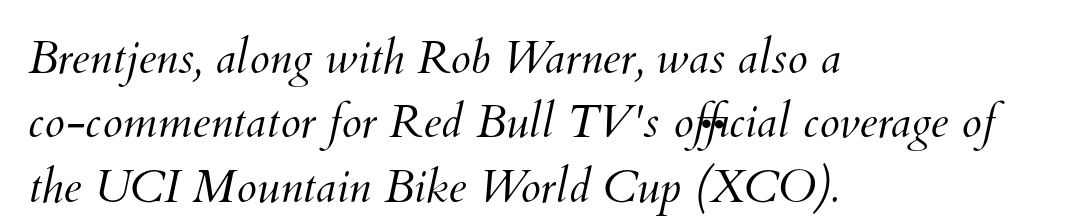
{"bold": "no", "weight": "light", "width": "normal", "stroke_contrast": "medium", "x_height": "small", "monospaced": "no", "underline": "no", "align": "left", "line_spacing": "normal", "line_spacing_ratio": 1.4, "letter_spacing": "normal", "letter_spacing_em": 0.0, "glyph_px": 46}
